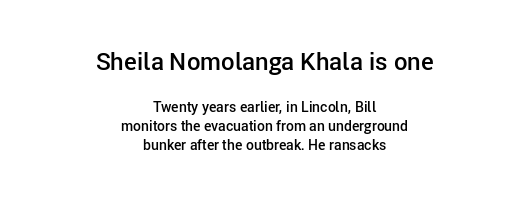
The image shows 24 px text type, upright; set centered, normal line spacing (1.37x), normal letter spacing, not underlined; the first (top) block is 1.71x larger.
